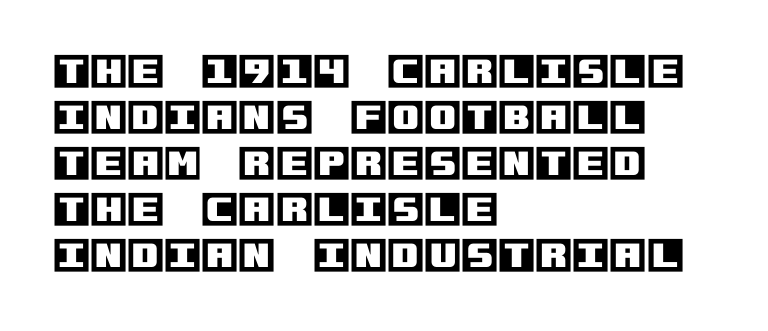
Q: Is the text italic (slanted)? A: No, it is upright.
Q: Is the text underlined? A: No.
Q: How is the paragraph aligned? A: Left-aligned.
Q: Is the spacing between letters normal or unusually wide? A: Normal.
Q: Width (condensed, normal, or wide)? A: Normal.
Q: x-height? A: Large.
